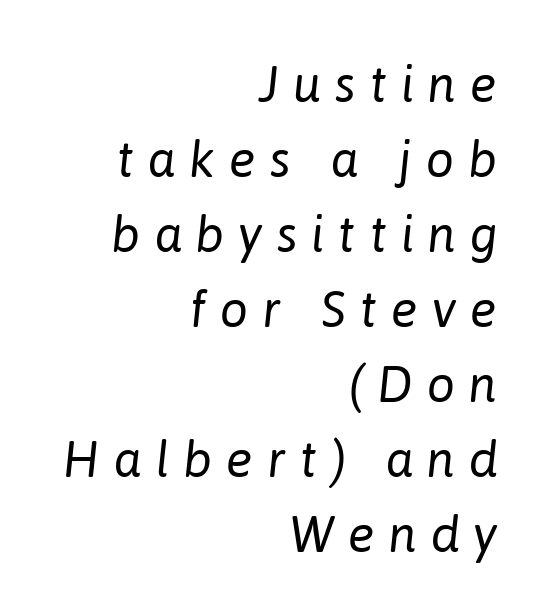
The image shows 50 px regular-weight type, italic (leaning right); set right-aligned, normal line spacing (1.5x), unusually wide letter spacing (+0.28 em), not underlined; low stroke contrast and a medium x-height.
